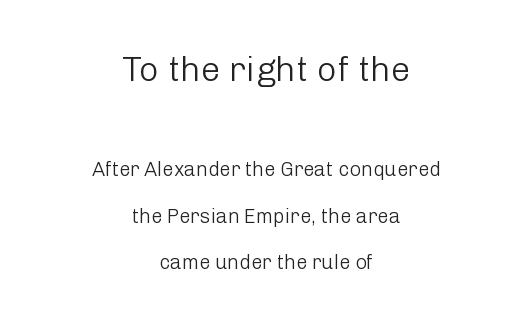
{"serif": "no", "italic": "no", "bold": "no", "weight": "light", "width": "normal", "stroke_contrast": "low", "x_height": "medium", "monospaced": "no", "underline": "no", "align": "center", "line_spacing": "loose", "line_spacing_ratio": 2.32, "letter_spacing": "normal", "letter_spacing_em": 0.0, "larger_block": "first", "size_ratio": 1.75, "glyph_px": 35}
